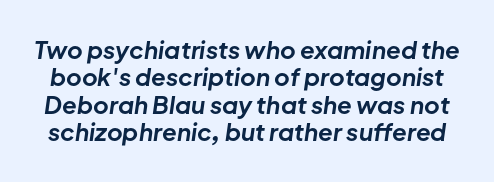
A full-strength bold gives these letters their thick strokes. Is the letter spacing exaggerated? No — it looks like the ordinary default. These lines were composed using italics. Each row of text sits above clean, open space. A typesetter would call this leading minimal, almost set solid.
